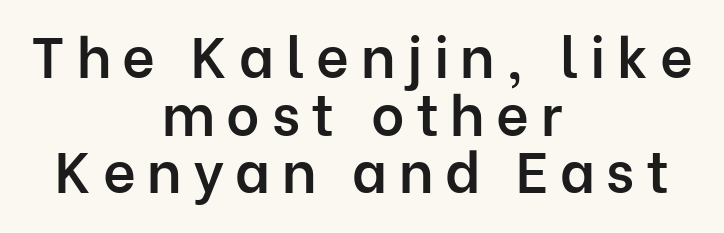
The image shows 57 px semibold sans-serif type, upright; set centered, tight line spacing (1.01x), unusually wide letter spacing (+0.2 em), not underlined; low stroke contrast and a medium x-height.
